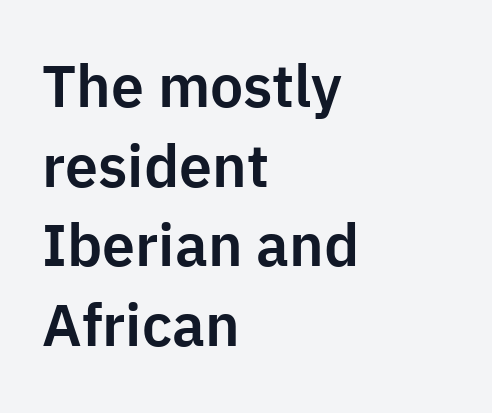
The image shows 59 px sans-serif type, upright; set left-aligned, normal line spacing (1.35x), normal letter spacing, not underlined; low stroke contrast and a medium x-height.
